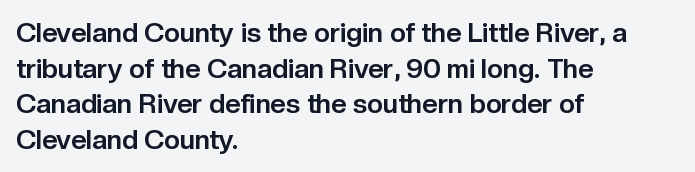
A typesetter would call this leading conventional body-copy spacing. Standard letterfit; no display-style spreading of the glyphs. The axis of the letterforms is exactly vertical. Typeset ragged right — the left edge is the straight one. Clear beneath every line of the passage. Each glyph is drawn with heavy, bold strokes.
